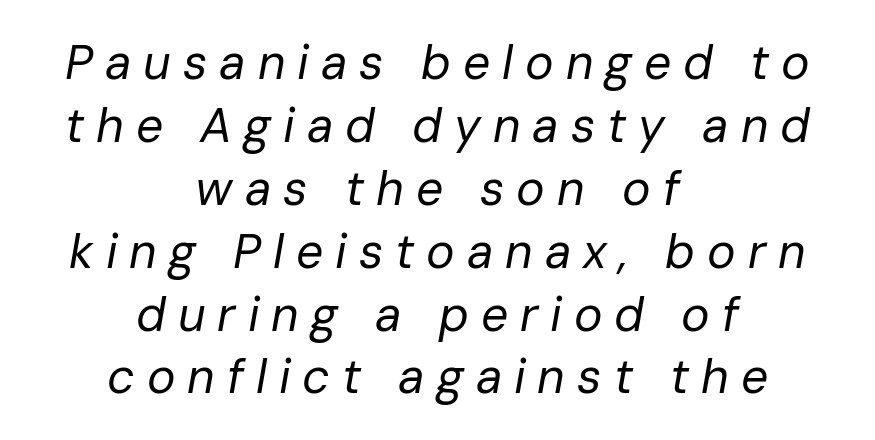
The image shows 48 px regular-weight type, italic (leaning right); set centered, normal line spacing (1.31x), unusually wide letter spacing (+0.25 em), not underlined; low stroke contrast and a medium x-height.
